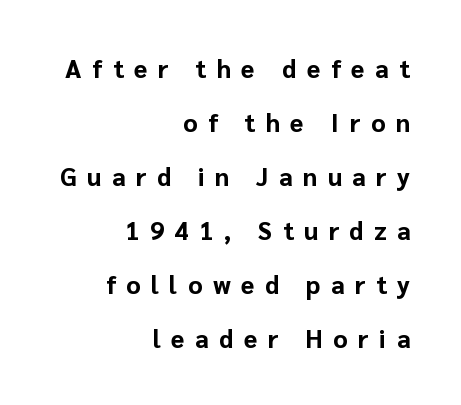
{"italic": "no", "bold": "yes", "underline": "no", "align": "right", "line_spacing": "loose", "line_spacing_ratio": 2.16, "letter_spacing": "wide", "letter_spacing_em": 0.42, "glyph_px": 25}
